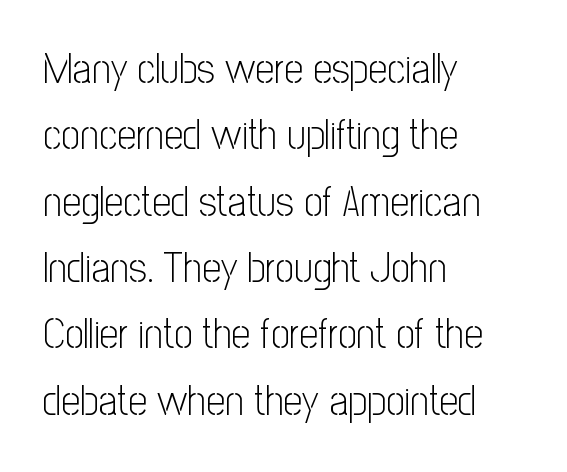
{"serif": "no", "italic": "no", "bold": "no", "weight": "light", "width": "condensed", "stroke_contrast": "low", "x_height": "medium", "monospaced": "no", "underline": "no", "align": "left", "line_spacing": "normal", "line_spacing_ratio": 1.58, "letter_spacing": "normal", "letter_spacing_em": 0.0, "glyph_px": 42}
